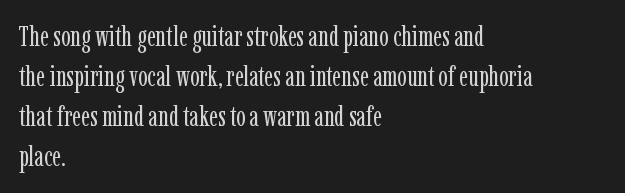
The image shows 28 px regular-weight, condensed serif type, upright; set left-aligned, normal line spacing (1.43x), normal letter spacing, not underlined; low stroke contrast and a medium x-height.
